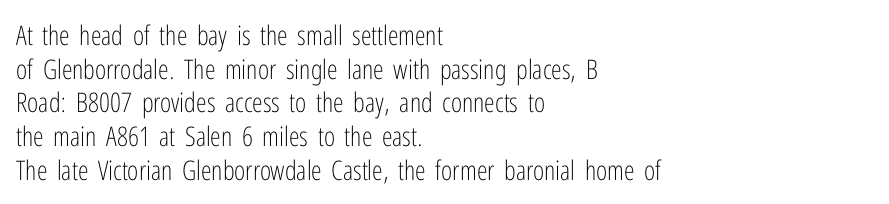
Whoever set this chose a conventional vertical rhythm. Each stroke keeps to a modest, everyday thickness or less. Is there any slant? The stems are plumb. Any mark beneath the type? The region is blank. Horizontal alignment here is leftward, the default for most running prose.
